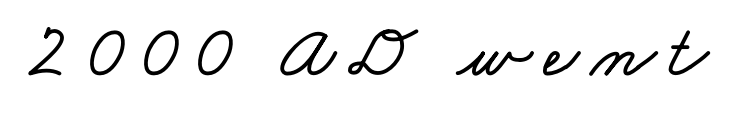
{"width": "wide", "stroke_contrast": "low", "x_height": "small", "monospaced": "no", "underline": "no", "glyph_px": 76}
